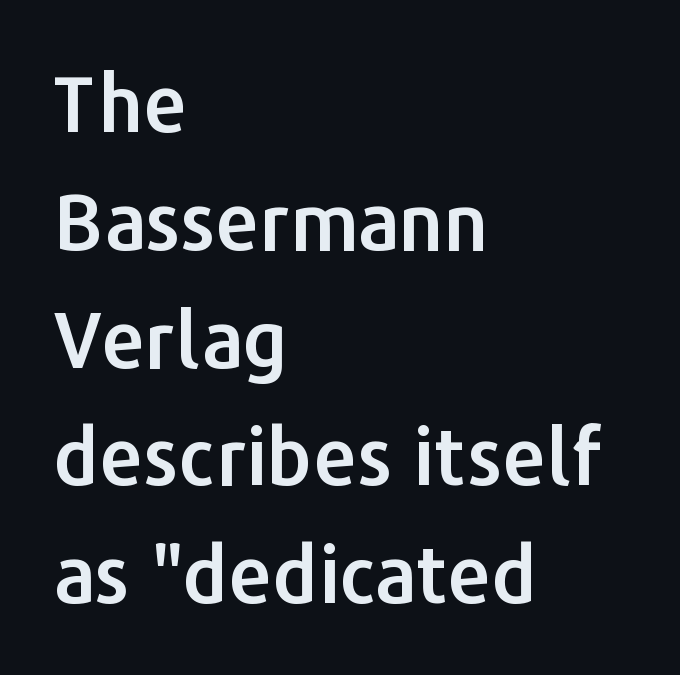
Q: Is the text italic (slanted)? A: No, it is upright.
Q: Is the typeface a serif or a sans-serif typeface? A: Sans-serif.
Q: Is the text underlined? A: No.
Q: How is the paragraph aligned? A: Left-aligned.
Q: Is the spacing between letters normal or unusually wide? A: Normal.
Q: Is the spacing between lines tight, normal or loose? A: Normal.
Q: Width (condensed, normal, or wide)? A: Normal.
Q: Stroke contrast? A: Low.
Q: x-height? A: Medium.
Q: Monospaced? A: No.
